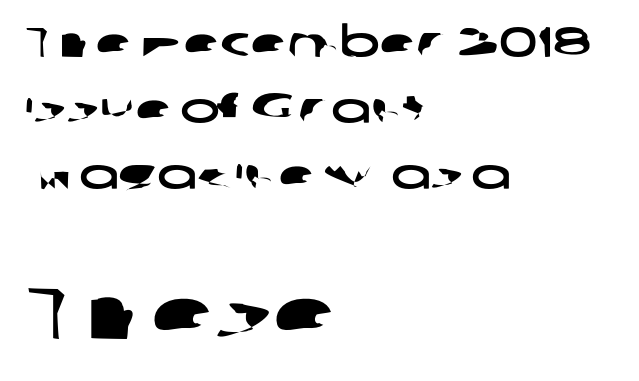
Two sizes are in play, and the larger belongs to the second block. The rag falls on the right side of this text block. You can tell from the bare stems that sans-serif type was used. Anything drawn beneath the words? Only blank space. Line spacing here is normal. Spacing between characters is what you'd get straight out of the box.
